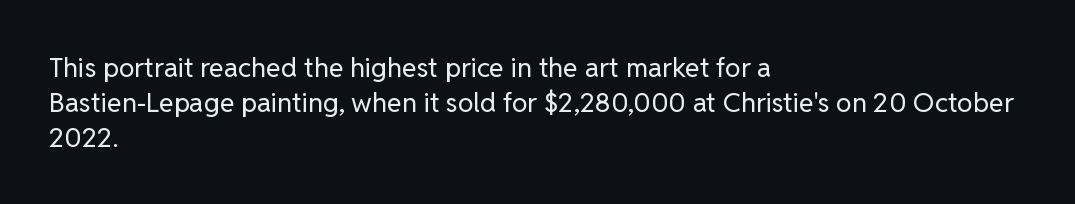
This sample keeps an unexceptional amount of space between lines. Characters remain perfectly vertical along every line. The gap between lines stays unmarked. Is this a heavy cut? Hardly; it is regular or lighter.
